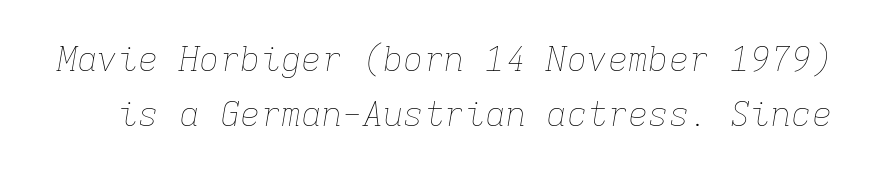
{"italic": "yes", "lean": "right", "slant_degrees": 9, "bold": "no", "weight": "thin", "width": "normal", "stroke_contrast": "low", "x_height": "medium", "monospaced": "yes", "underline": "no", "line_spacing": "normal", "line_spacing_ratio": 1.62, "letter_spacing": "normal", "letter_spacing_em": 0.0, "glyph_px": 34}
